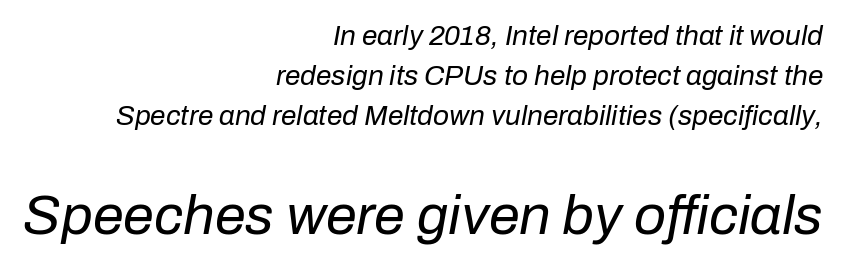
{"italic": "yes", "lean": "right", "slant_degrees": 10, "bold": "no", "weight": "regular", "width": "normal", "stroke_contrast": "low", "x_height": "medium", "monospaced": "no", "underline": "no", "align": "right", "line_spacing": "normal", "line_spacing_ratio": 1.42, "letter_spacing": "normal", "letter_spacing_em": 0.0, "larger_block": "second", "size_ratio": 2.0, "glyph_px": 56}
